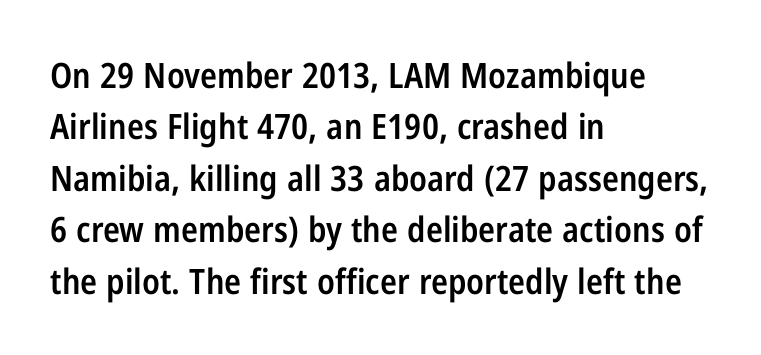
The image shows 35 px semibold, condensed sans-serif type, upright; set left-aligned, normal line spacing (1.47x), normal letter spacing, not underlined; low stroke contrast and a medium x-height.
